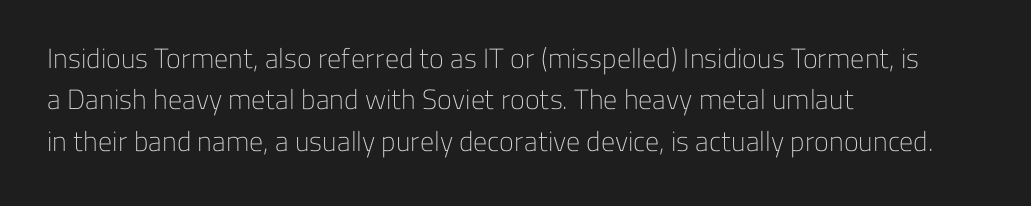
{"serif": "no", "italic": "no", "bold": "no", "weight": "light", "width": "normal", "stroke_contrast": "low", "x_height": "medium", "monospaced": "no", "underline": "no", "align": "left", "line_spacing": "normal", "line_spacing_ratio": 1.48, "letter_spacing": "normal", "letter_spacing_em": 0.0, "glyph_px": 28}
